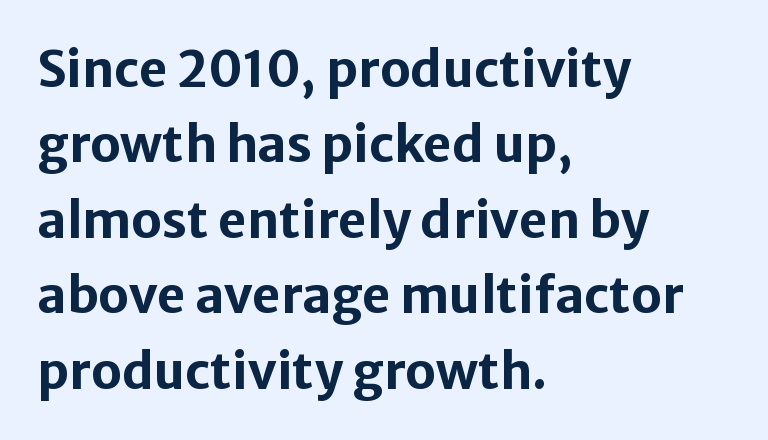
Q: Is the text bold? A: Yes.
Q: Is the text italic (slanted)? A: No, it is upright.
Q: Is the typeface a serif or a sans-serif typeface? A: Sans-serif.
Q: Is the text underlined? A: No.
Q: How is the paragraph aligned? A: Left-aligned.
Q: Is the spacing between letters normal or unusually wide? A: Normal.
Q: Is the spacing between lines tight, normal or loose? A: Normal.
Q: Width (condensed, normal, or wide)? A: Normal.
Q: Stroke contrast? A: Low.
Q: x-height? A: Medium.
Q: Monospaced? A: No.
